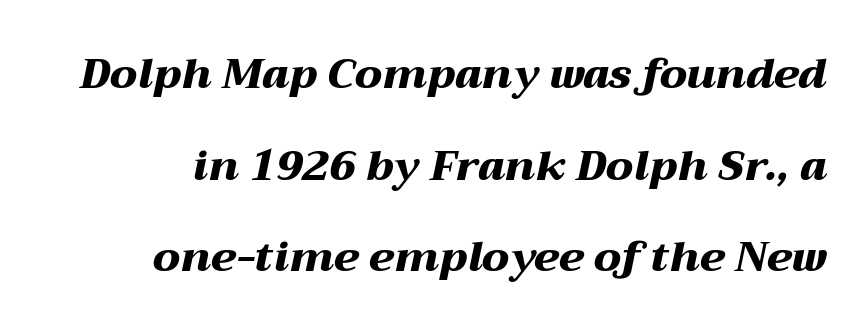
Q: Is the text bold? A: Yes.
Q: Is the text italic (slanted)? A: Yes, it leans right by about 12 degrees.
Q: Is the text underlined? A: No.
Q: Is the spacing between letters normal or unusually wide? A: Normal.
Q: Is the spacing between lines tight, normal or loose? A: Loose.
Q: Width (condensed, normal, or wide)? A: Wide.
Q: Stroke contrast? A: Medium.
Q: x-height? A: Medium.
Q: Monospaced? A: No.
